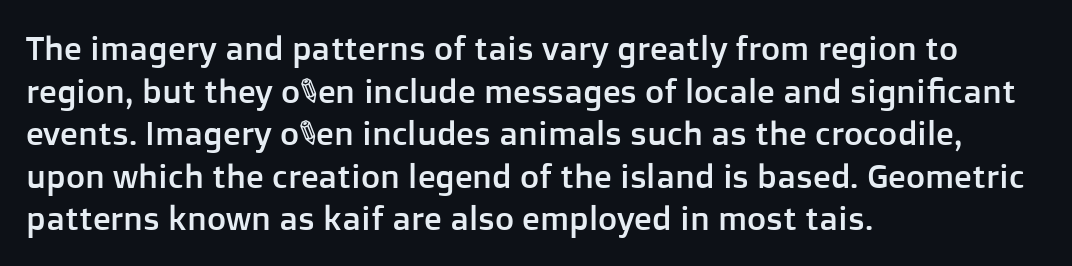
{"serif": "no", "italic": "no", "width": "normal", "stroke_contrast": "low", "x_height": "medium", "monospaced": "no", "underline": "no", "align": "left", "line_spacing": "normal", "line_spacing_ratio": 1.29, "letter_spacing": "normal", "letter_spacing_em": 0.0, "glyph_px": 33}
